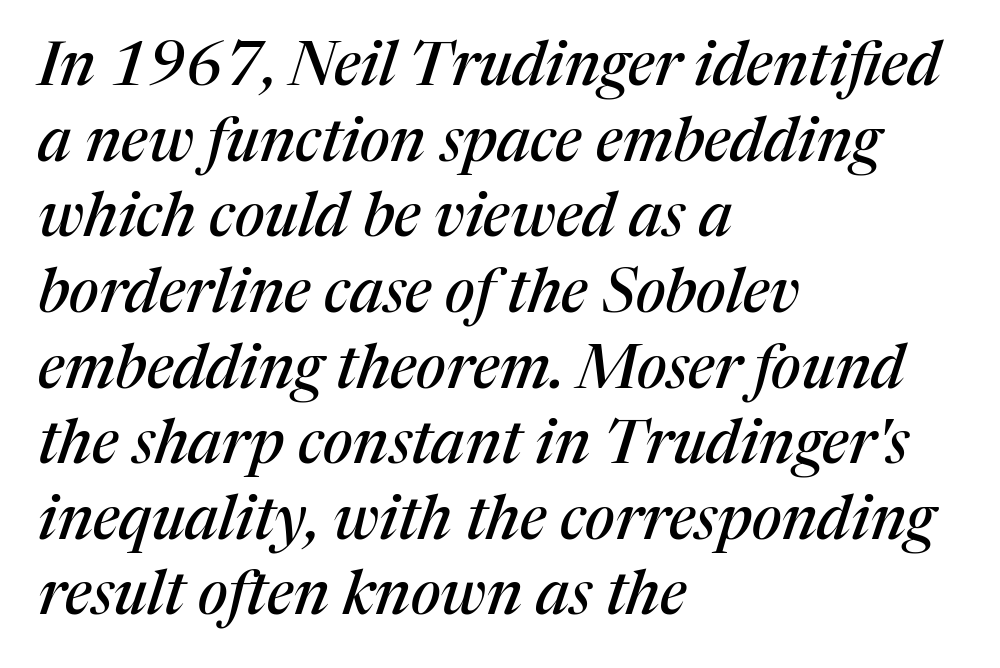
Q: Is the text italic (slanted)? A: Yes, it leans right by about 17 degrees.
Q: Is the typeface a serif or a sans-serif typeface? A: Serif.
Q: Is the text underlined? A: No.
Q: How is the paragraph aligned? A: Left-aligned.
Q: Is the spacing between letters normal or unusually wide? A: Normal.
Q: Width (condensed, normal, or wide)? A: Normal.
Q: Stroke contrast? A: Medium.
Q: x-height? A: Medium.
Q: Monospaced? A: No.
